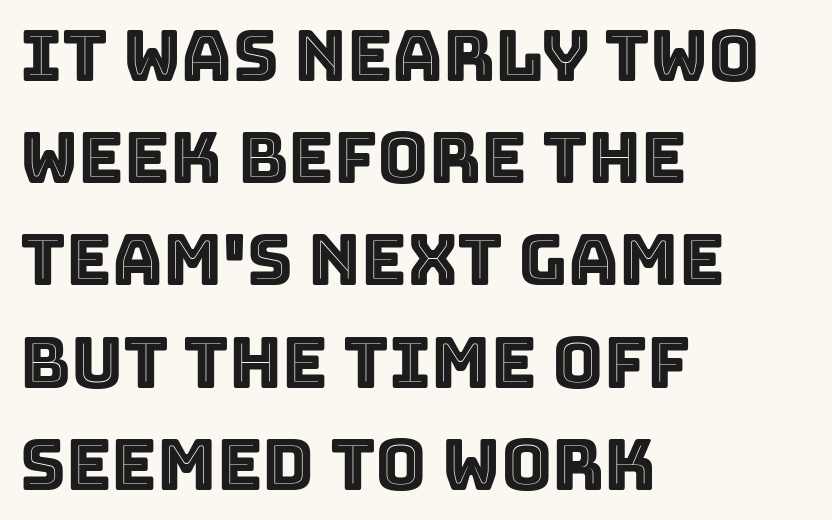
Tall strokes in this sample are plumb rather than angled. There is no visible air inserted between adjacent glyphs. Line beginnings align vertically; line endings do not. Interline gaps are of average width in this sample. The baseline area is clear.
